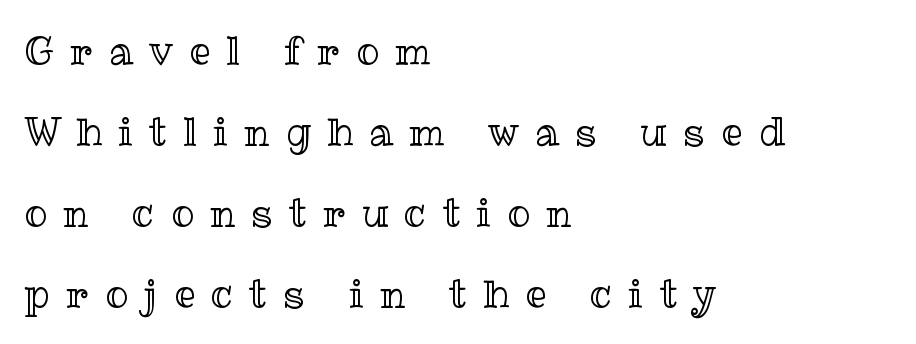
Observe the wide spacing: letters keep a clear distance from each other. Each new line begins a long way beneath the previous one. It's the straight-up-and-down kind of type. The string is rendered with underlining switched off.
